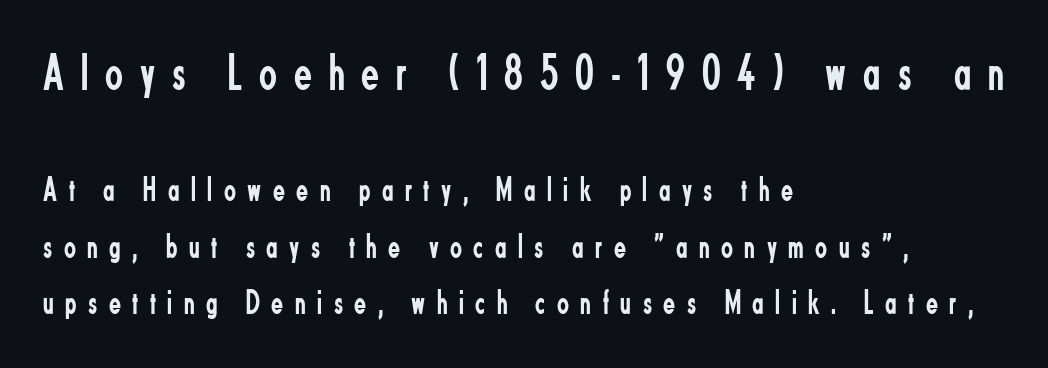
Q: Is the text bold? A: No.
Q: Is the text italic (slanted)? A: No, it is upright.
Q: Is the typeface a serif or a sans-serif typeface? A: Sans-serif.
Q: Is the text underlined? A: No.
Q: How is the paragraph aligned? A: Left-aligned.
Q: Is the spacing between letters normal or unusually wide? A: Unusually wide.
Q: Is the spacing between lines tight, normal or loose? A: Normal.
Q: Which block of text is set in a larger size, the first (top) or the second (bottom)? A: The first (top) one.
Q: Width (condensed, normal, or wide)? A: Condensed.
Q: Stroke contrast? A: Low.
Q: x-height? A: Small.
Q: Monospaced? A: No.
